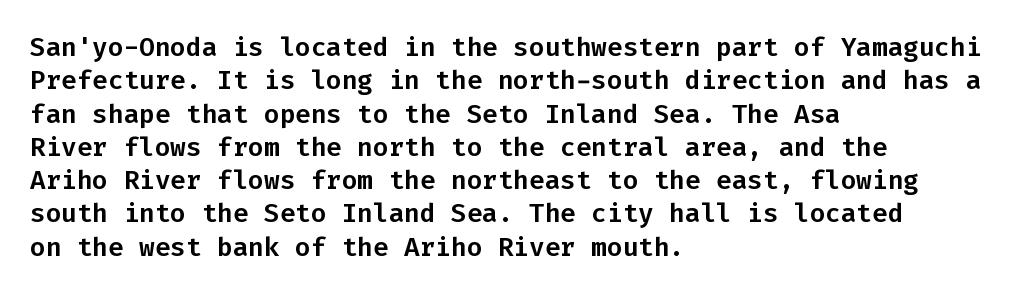
The image shows 26 px text type, upright; set left-aligned, normal line spacing (1.28x), normal letter spacing, not underlined.
